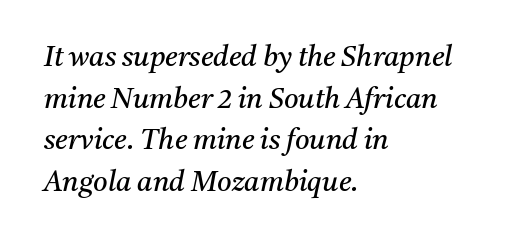
Here the designer chose a conventional face with non-uniform glyph widths. The tracking reads as untouched default to a designer's eye. The passage is arranged the way most books set body copy — flush left. The typesetting does not lean heavy: it is not bold. Students, observe: this is what conventionally led text looks like.
